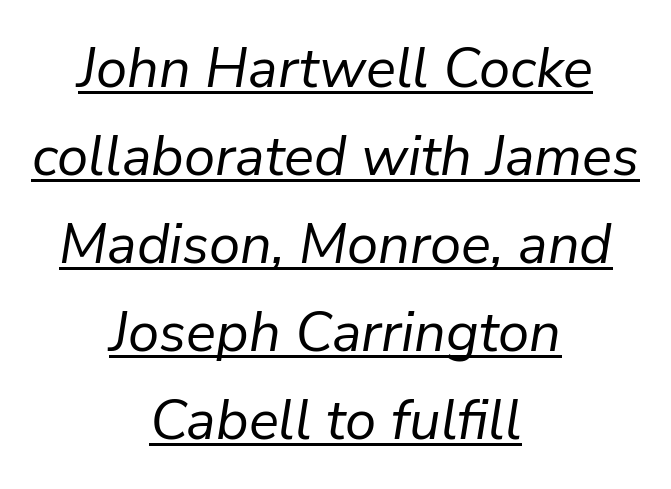
{"italic": "yes", "lean": "right", "slant_degrees": 9, "bold": "no", "weight": "regular", "width": "normal", "stroke_contrast": "low", "x_height": "medium", "monospaced": "no", "underline": "yes", "align": "center", "line_spacing": "normal", "line_spacing_ratio": 1.57, "letter_spacing": "normal", "letter_spacing_em": 0.0, "glyph_px": 56}
